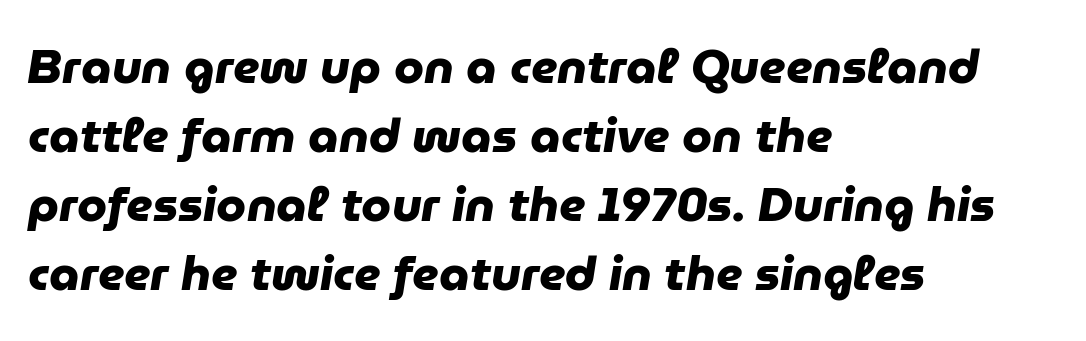
Q: Is the text bold? A: Yes.
Q: Is the typeface a serif or a sans-serif typeface? A: Sans-serif.
Q: Is the text underlined? A: No.
Q: How is the paragraph aligned? A: Left-aligned.
Q: Is the spacing between letters normal or unusually wide? A: Normal.
Q: Is the spacing between lines tight, normal or loose? A: Normal.
Q: Width (condensed, normal, or wide)? A: Normal.
Q: Stroke contrast? A: Low.
Q: x-height? A: Medium.
Q: Monospaced? A: No.
